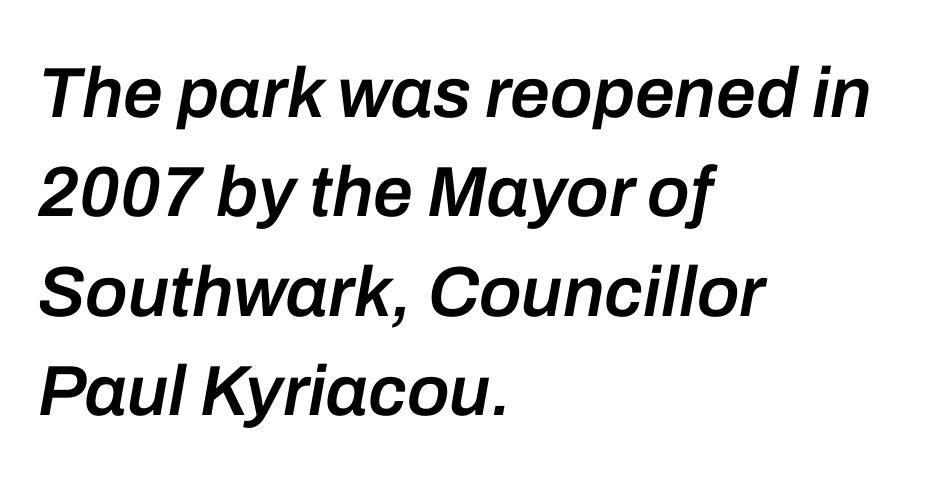
Descender tails drop into unmarked territory. Proportional: the letters do not fall into vertical columns. Tracking here is standard; glyphs follow each other at the usual distance. A somewhat darkened texture: the type is semibold rather than bold. Compared with ordinary roman type, these characters are visibly tilted.
